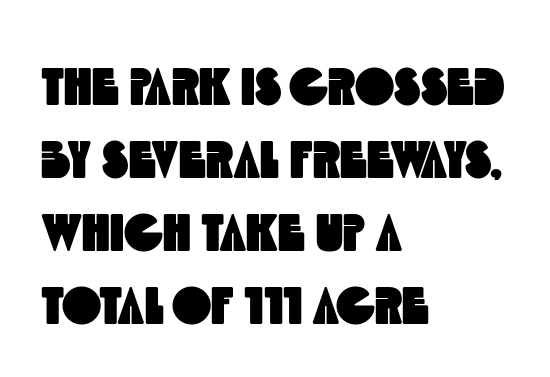
Q: Is the typeface a serif or a sans-serif typeface? A: Sans-serif.
Q: Is the text underlined? A: No.
Q: How is the paragraph aligned? A: Left-aligned.
Q: Is the spacing between letters normal or unusually wide? A: Normal.
Q: Is the spacing between lines tight, normal or loose? A: Normal.
Q: Width (condensed, normal, or wide)? A: Condensed.
Q: x-height? A: Large.
Q: Monospaced? A: No.
